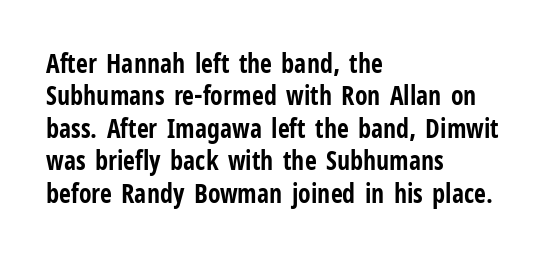
{"italic": "no", "bold": "yes", "underline": "no", "align": "left", "line_spacing": "normal", "line_spacing_ratio": 1.25, "letter_spacing": "normal", "letter_spacing_em": 0.0, "glyph_px": 26}
